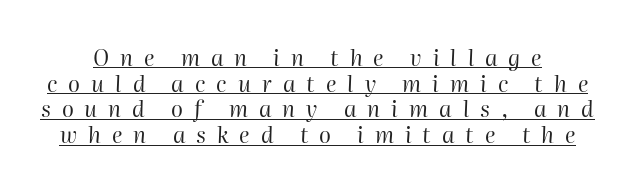
{"italic": "yes", "lean": "right", "slant_degrees": 2, "bold": "no", "underline": "yes", "line_spacing_ratio": 1.17, "letter_spacing": "wide", "letter_spacing_em": 0.5, "glyph_px": 22}
